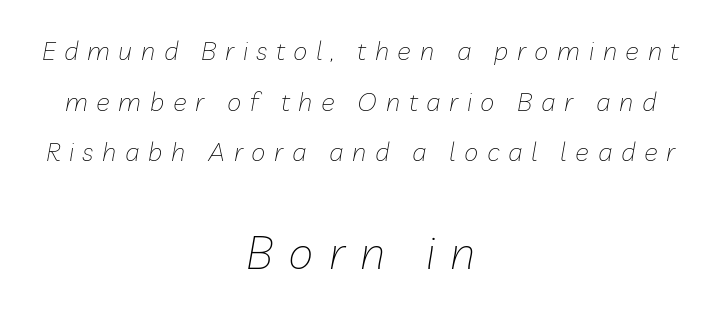
{"italic": "yes", "lean": "right", "slant_degrees": 10, "bold": "no", "weight": "thin", "width": "normal", "stroke_contrast": "low", "x_height": "medium", "monospaced": "no", "underline": "no", "align": "center", "line_spacing": "loose", "line_spacing_ratio": 1.95, "letter_spacing": "wide", "letter_spacing_em": 0.33, "larger_block": "second", "size_ratio": 1.77, "glyph_px": 46}
